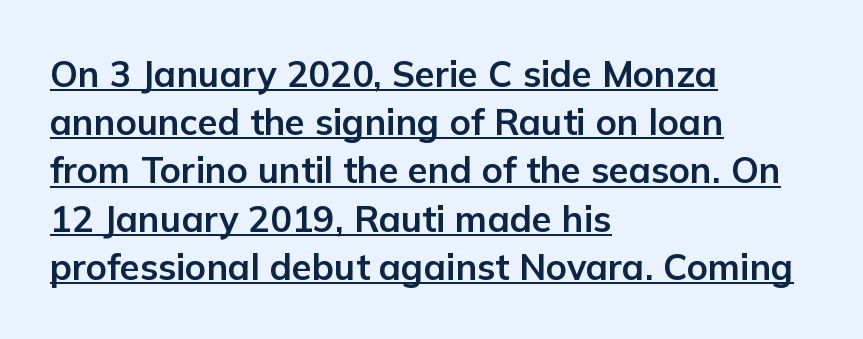
{"serif": "no", "italic": "no", "bold": "yes", "weight": "bold", "width": "normal", "stroke_contrast": "low", "x_height": "medium", "monospaced": "no", "underline": "yes", "align": "left", "line_spacing": "normal", "line_spacing_ratio": 1.34, "letter_spacing": "normal", "letter_spacing_em": 0.0, "glyph_px": 36}
